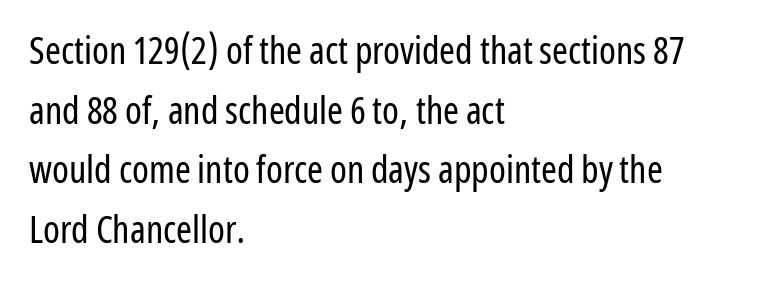
Q: Is the text bold? A: No.
Q: Is the text italic (slanted)? A: No, it is upright.
Q: Is the typeface a serif or a sans-serif typeface? A: Sans-serif.
Q: Is the text underlined? A: No.
Q: How is the paragraph aligned? A: Left-aligned.
Q: Is the spacing between letters normal or unusually wide? A: Normal.
Q: Is the spacing between lines tight, normal or loose? A: Normal.
Q: Width (condensed, normal, or wide)? A: Condensed.
Q: Stroke contrast? A: Low.
Q: x-height? A: Medium.
Q: Monospaced? A: No.
